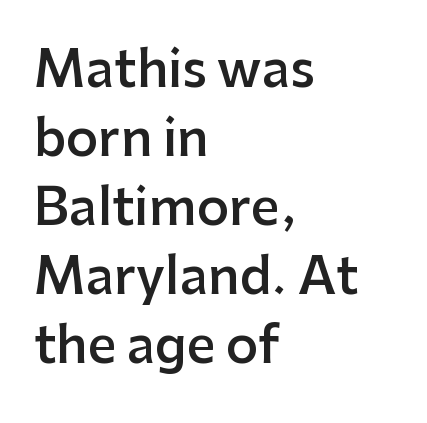
The line-height multiplier appears to be the usual default. The text was rendered using a sans face with plain stroke endings. Strokes here are thickened, but only to semibold level. Students, note that the glyphs here touch the page at normal intervals.
